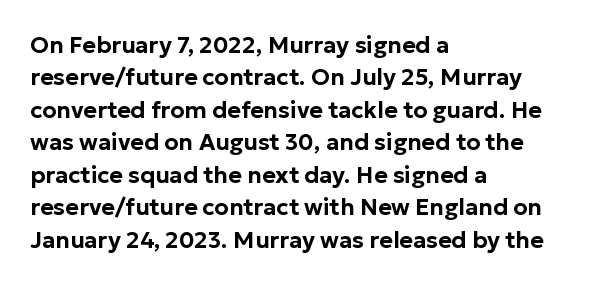
Rule under the text: the space is simply empty. Glyph-to-glyph distance matches everyday printed text. This block has exactly the height ordinary leading produces. Every character sits straight up, as roman type does. Teacher's note: observe the even left margin — that is flush-left alignment.
